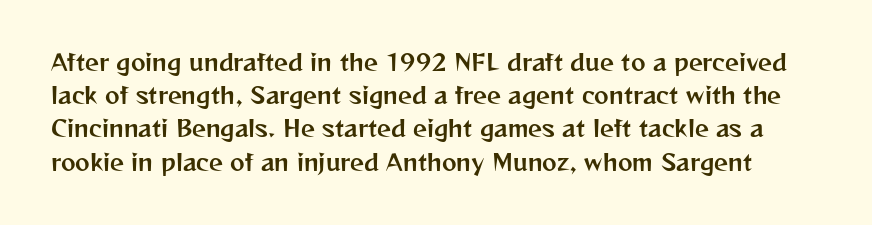
The image shows 22 px text type, upright; set normal line spacing (1.51x), normal letter spacing, not underlined.
